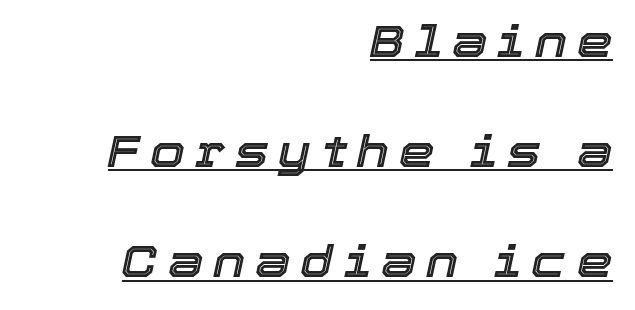
The image shows 45 px text type, italic (leaning right); set right-aligned, loose line spacing (2.45x), unusually wide letter spacing (+0.22 em), underlined; a medium x-height.
